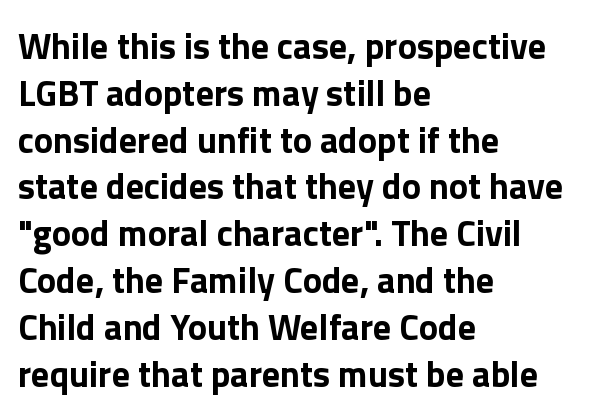
{"serif": "no", "italic": "no", "bold": "yes", "weight": "bold", "width": "normal", "x_height": "medium", "monospaced": "no", "underline": "no", "align": "left", "line_spacing": "normal", "line_spacing_ratio": 1.3, "letter_spacing": "normal", "letter_spacing_em": 0.0, "glyph_px": 36}
